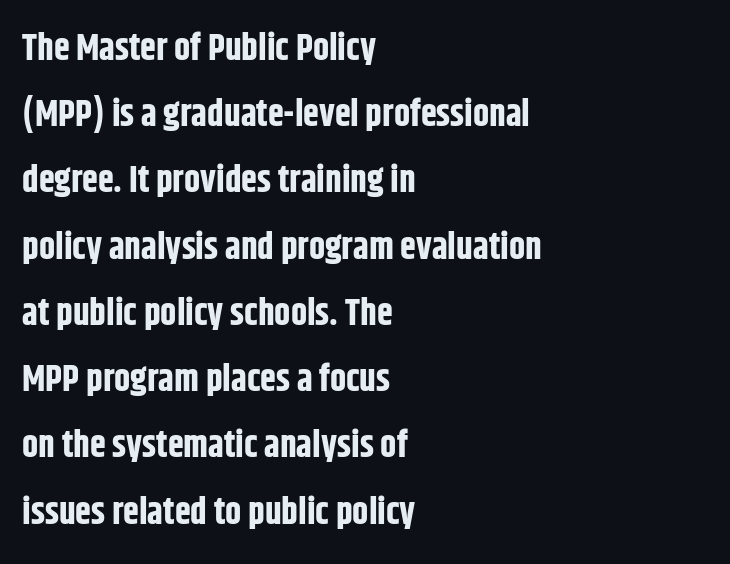
A typesetter would call this zero additional tracking. These lines are composed in type without serifs. Notice how thick the strokes are: this is what a full bold looks like. Unmarked baselines from the first word to the last. Short and long lines alike share a common starting point at left.
